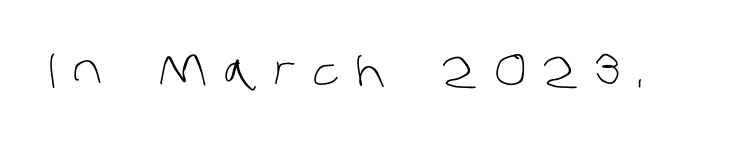
These lines are composed in type without serifs. Bare-footed words on every line. This sample has the flowing, uneven cadence of proportional lettering. This reads as an unemphasized weight, regular at the heaviest. Words appear elongated and porous because spacing is wide.
